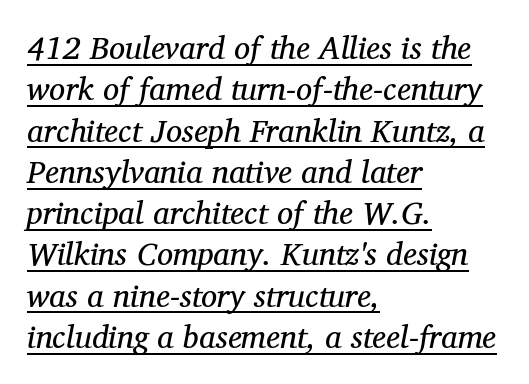
Q: Is the text bold? A: No.
Q: Is the text italic (slanted)? A: Yes, it leans right by about 12 degrees.
Q: Is the typeface a serif or a sans-serif typeface? A: Serif.
Q: Is the text underlined? A: Yes.
Q: How is the paragraph aligned? A: Left-aligned.
Q: Is the spacing between letters normal or unusually wide? A: Normal.
Q: Is the spacing between lines tight, normal or loose? A: Normal.
Q: Width (condensed, normal, or wide)? A: Normal.
Q: Stroke contrast? A: Medium.
Q: x-height? A: Medium.
Q: Monospaced? A: No.
